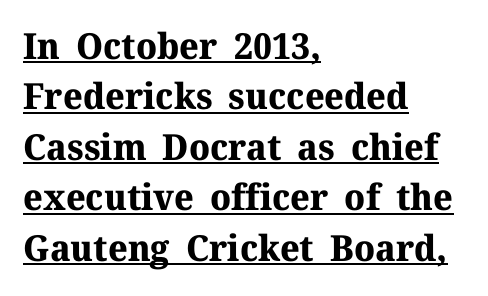
Q: Is the text bold? A: Yes.
Q: Is the text italic (slanted)? A: No, it is upright.
Q: Is the typeface a serif or a sans-serif typeface? A: Serif.
Q: Is the text underlined? A: Yes.
Q: How is the paragraph aligned? A: Left-aligned.
Q: Is the spacing between letters normal or unusually wide? A: Normal.
Q: Is the spacing between lines tight, normal or loose? A: Normal.
Q: Width (condensed, normal, or wide)? A: Normal.
Q: Stroke contrast? A: Medium.
Q: x-height? A: Medium.
Q: Monospaced? A: No.
